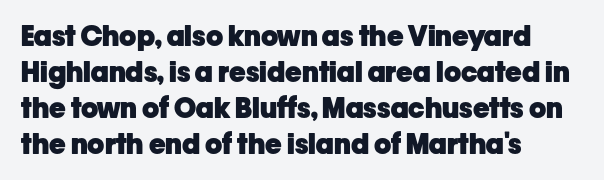
{"serif": "no", "italic": "no", "bold": "yes", "weight": "heavy", "width": "normal", "stroke_contrast": "low", "x_height": "medium", "monospaced": "no", "underline": "no", "align": "left", "line_spacing": "normal", "line_spacing_ratio": 1.29, "letter_spacing": "normal", "letter_spacing_em": 0.0, "glyph_px": 28}
